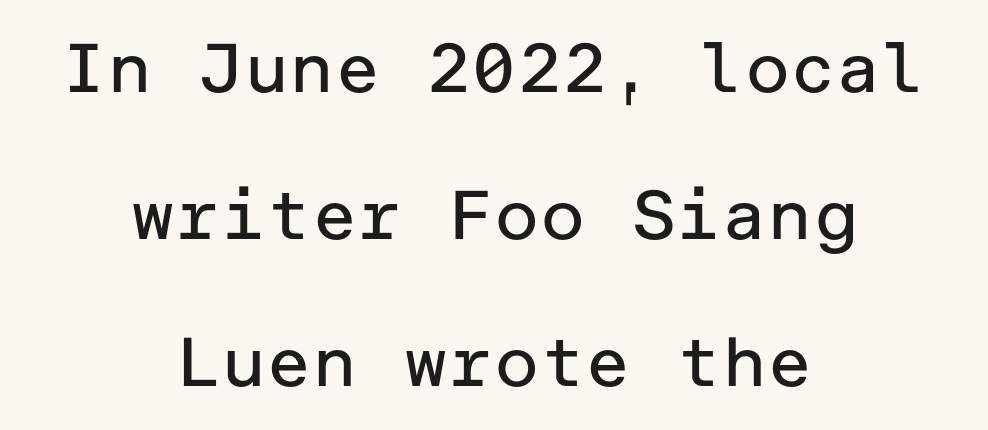
The image shows 69 px regular-weight sans-serif type, upright; set centered, loose line spacing (2.13x), normal letter spacing, not underlined; low stroke contrast and a medium x-height.
